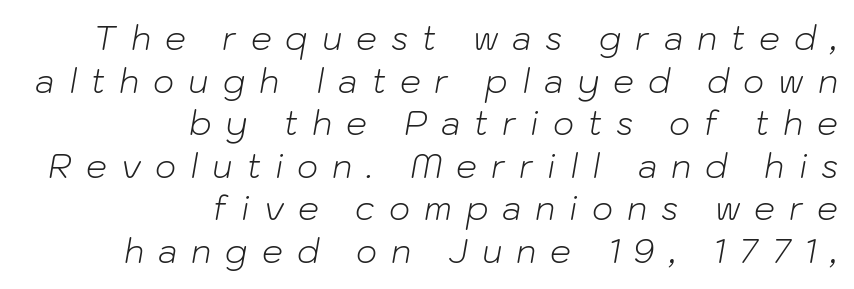
{"italic": "yes", "lean": "right", "slant_degrees": 10, "bold": "no", "weight": "light", "width": "normal", "stroke_contrast": "low", "x_height": "medium", "monospaced": "no", "underline": "no", "align": "right", "line_spacing": "normal", "line_spacing_ratio": 1.29, "letter_spacing": "wide", "letter_spacing_em": 0.42, "glyph_px": 33}
